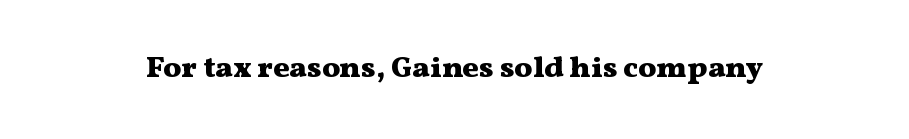
The image shows 30 px heavy, wide serif type, upright; set normal letter spacing, not underlined; medium stroke contrast and a medium x-height.
